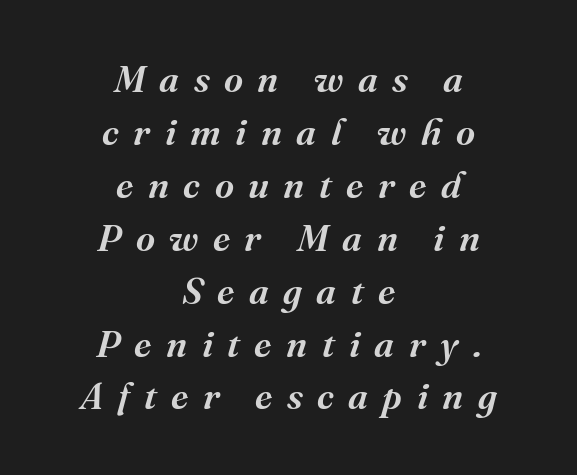
The type is letterspaced generously, with wide tracking. The letters are slanted; this is an italic face. Evenly set lines give the paragraph a standard silhouette. These lines are rendered in a variable-pitch font.
